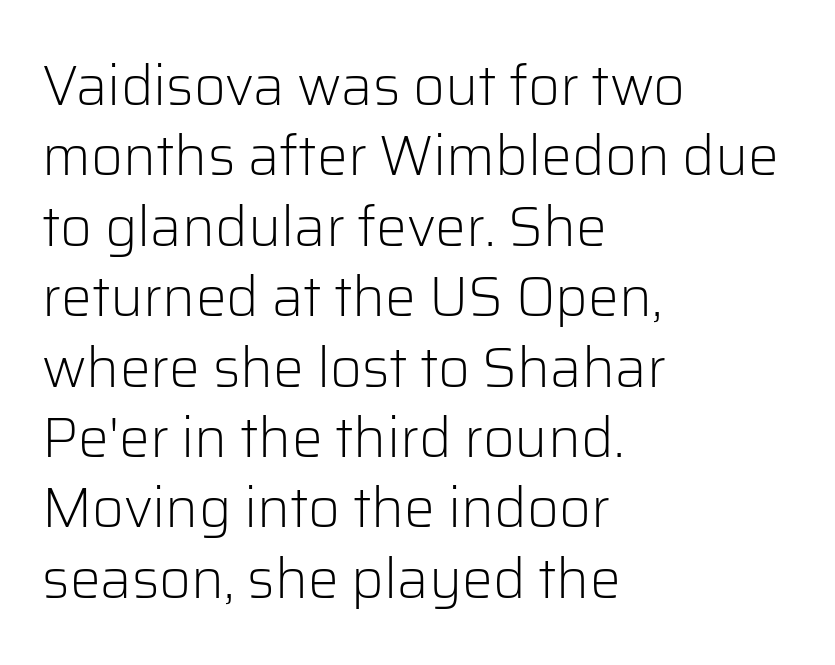
Q: Is the text bold? A: No.
Q: Is the text italic (slanted)? A: No, it is upright.
Q: Is the typeface a serif or a sans-serif typeface? A: Sans-serif.
Q: Is the text underlined? A: No.
Q: How is the paragraph aligned? A: Left-aligned.
Q: Is the spacing between letters normal or unusually wide? A: Normal.
Q: Is the spacing between lines tight, normal or loose? A: Normal.
Q: Width (condensed, normal, or wide)? A: Normal.
Q: Stroke contrast? A: Low.
Q: x-height? A: Medium.
Q: Monospaced? A: No.
